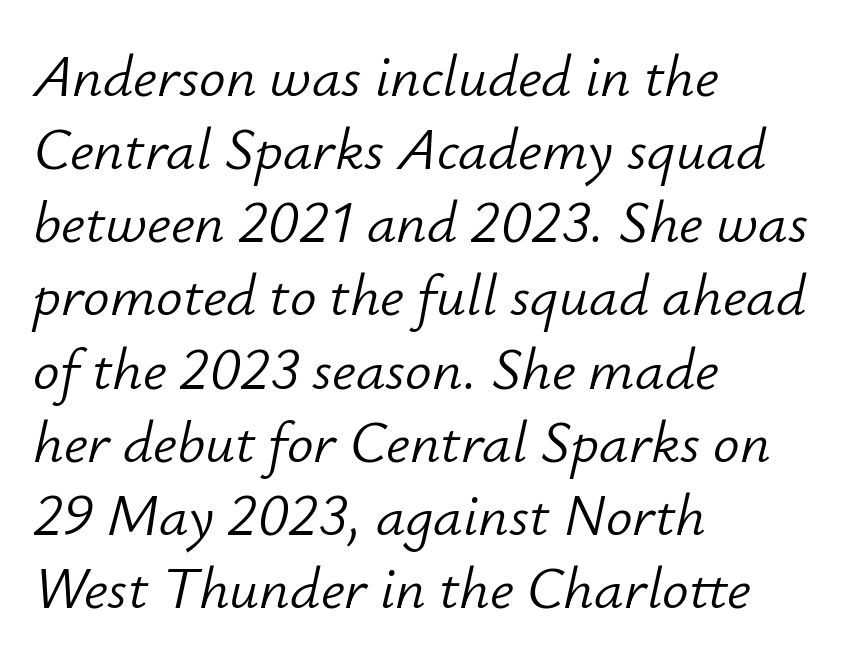
Only glyphs here, with clear space below each row. Think of a printed novel: that variable character pitch is what you see here. Bold? No — there's no thickening of the strokes. The passage is arranged the way most books set body copy — flush left. Is the letter spacing exaggerated? No — it looks like the ordinary default.
